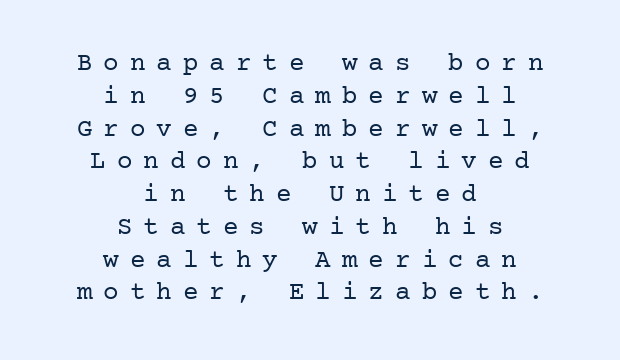
The image shows 26 px text type, upright; set centered, normal line spacing (1.26x), unusually wide letter spacing (+0.42 em), not underlined.
